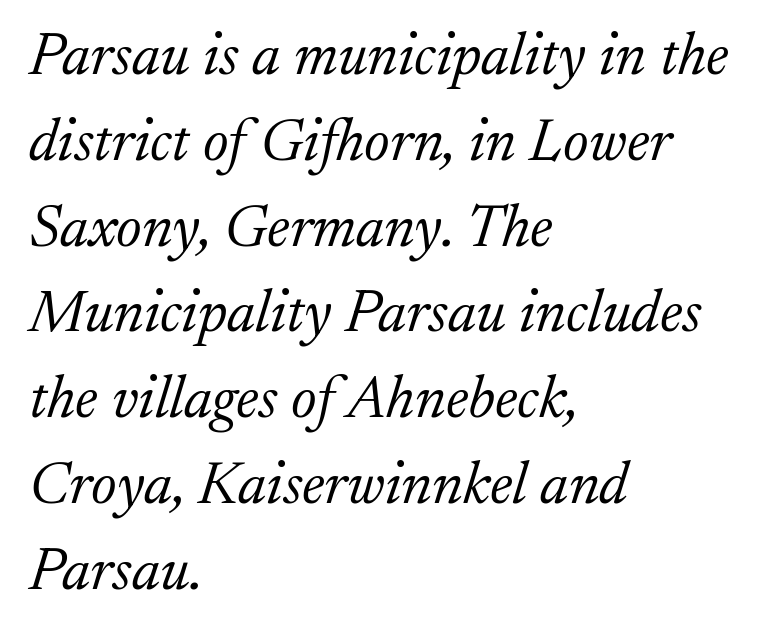
Q: Is the text bold? A: No.
Q: Is the text italic (slanted)? A: Yes, it leans right by about 17 degrees.
Q: Is the typeface a serif or a sans-serif typeface? A: Serif.
Q: Is the text underlined? A: No.
Q: How is the paragraph aligned? A: Left-aligned.
Q: Is the spacing between letters normal or unusually wide? A: Normal.
Q: Is the spacing between lines tight, normal or loose? A: Normal.
Q: Width (condensed, normal, or wide)? A: Normal.
Q: Stroke contrast? A: Low.
Q: x-height? A: Medium.
Q: Monospaced? A: No.
